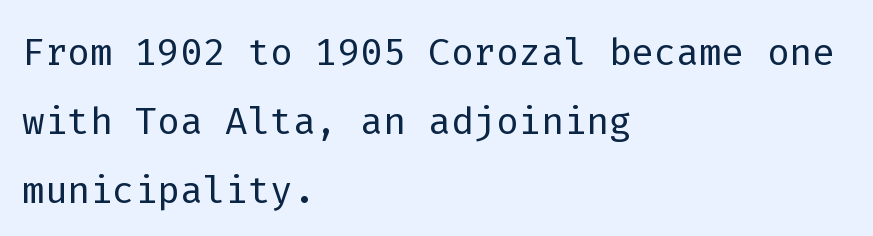
Q: Is the text bold? A: No.
Q: Is the text italic (slanted)? A: No, it is upright.
Q: Is the typeface a serif or a sans-serif typeface? A: Sans-serif.
Q: Is the text underlined? A: No.
Q: How is the paragraph aligned? A: Left-aligned.
Q: Is the spacing between letters normal or unusually wide? A: Normal.
Q: Is the spacing between lines tight, normal or loose? A: Normal.
Q: Width (condensed, normal, or wide)? A: Normal.
Q: Stroke contrast? A: Low.
Q: x-height? A: Medium.
Q: Monospaced? A: Yes.
